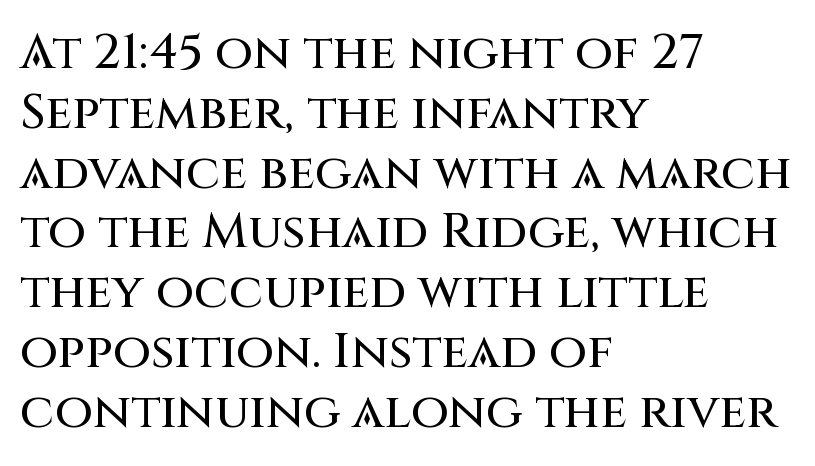
Q: Is the text italic (slanted)? A: No, it is upright.
Q: Is the typeface a serif or a sans-serif typeface? A: Sans-serif.
Q: Is the text underlined? A: No.
Q: How is the paragraph aligned? A: Left-aligned.
Q: Is the spacing between letters normal or unusually wide? A: Normal.
Q: Width (condensed, normal, or wide)? A: Normal.
Q: Stroke contrast? A: Medium.
Q: x-height? A: Large.
Q: Monospaced? A: No.
